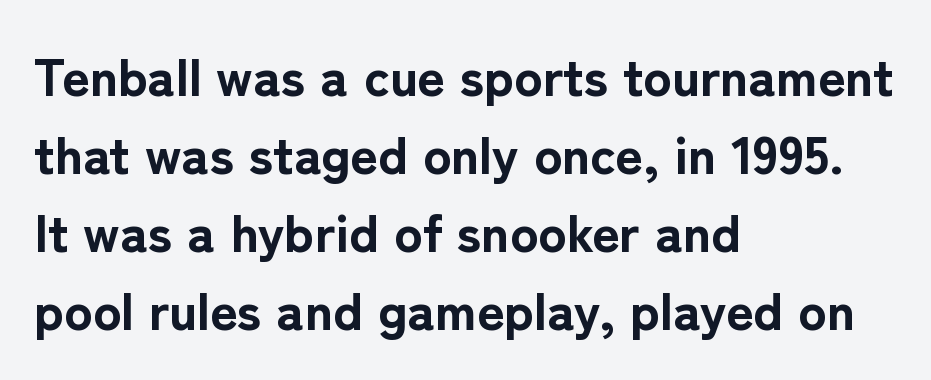
The space beneath each line is pristine and unruled. This block has exactly the height ordinary leading produces. These lines were composed using upright roman letters. You could not count columns in this text — the font is proportionally spaced. The rendering anchors every line to the left-hand side.
